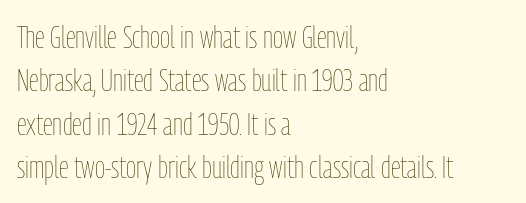
{"italic": "no", "bold": "no", "weight": "thin", "width": "condensed", "stroke_contrast": "low", "x_height": "medium", "monospaced": "no", "underline": "no", "align": "left", "line_spacing": "normal", "line_spacing_ratio": 1.4, "letter_spacing": "normal", "letter_spacing_em": 0.0, "glyph_px": 31}
